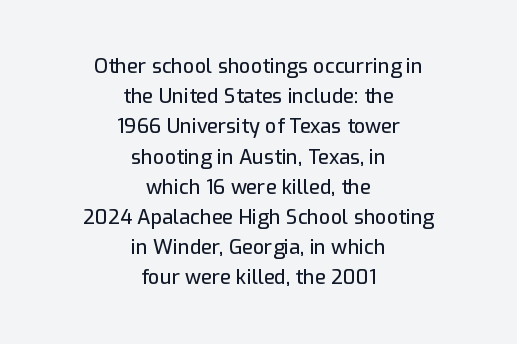
Q: Is the text italic (slanted)? A: No, it is upright.
Q: Is the text underlined? A: No.
Q: How is the paragraph aligned? A: Centered.
Q: Is the spacing between letters normal or unusually wide? A: Normal.
Q: Is the spacing between lines tight, normal or loose? A: Normal.
